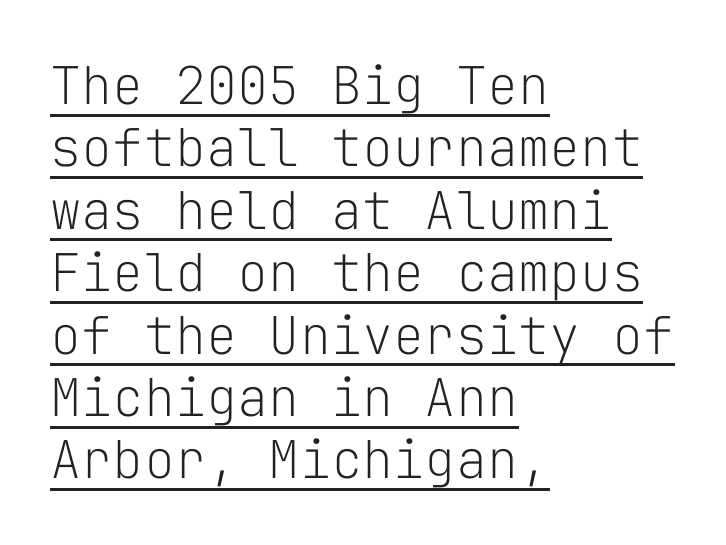
{"serif": "no", "italic": "no", "bold": "no", "weight": "light", "width": "normal", "stroke_contrast": "low", "x_height": "medium", "monospaced": "yes", "underline": "yes", "align": "left", "line_spacing_ratio": 1.2, "letter_spacing": "normal", "letter_spacing_em": 0.0, "glyph_px": 52}
